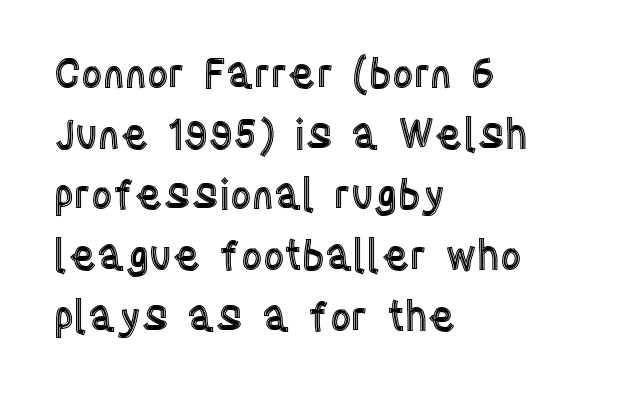
{"italic": "no", "width": "condensed", "x_height": "large", "monospaced": "no", "underline": "no", "align": "left", "line_spacing": "normal", "line_spacing_ratio": 1.48, "letter_spacing": "normal", "letter_spacing_em": 0.0, "glyph_px": 41}
